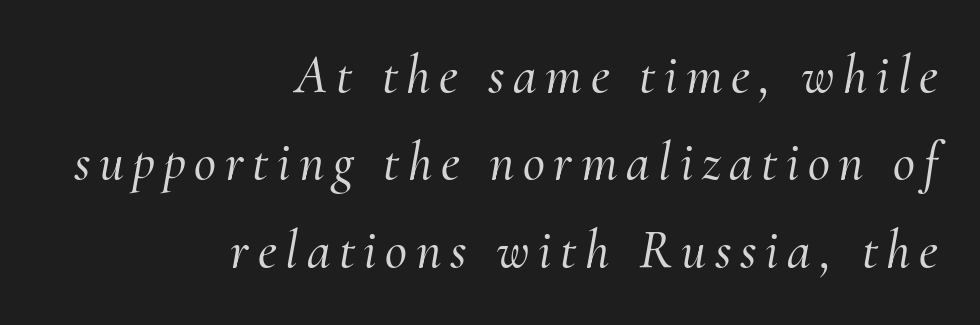
The image shows 54 px serif type, italic (leaning right); set right-aligned, normal line spacing (1.62x), not underlined; medium stroke contrast and a small x-height.
